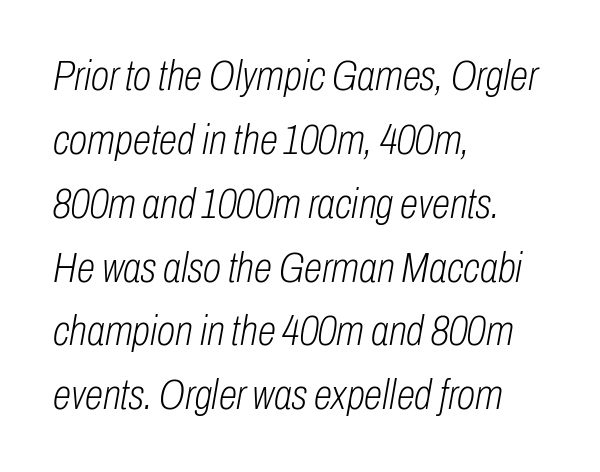
{"italic": "yes", "lean": "right", "slant_degrees": 10, "bold": "no", "weight": "light", "width": "condensed", "stroke_contrast": "low", "x_height": "medium", "monospaced": "no", "underline": "no", "align": "left", "line_spacing": "normal", "line_spacing_ratio": 1.52, "letter_spacing": "normal", "letter_spacing_em": 0.0, "glyph_px": 42}
